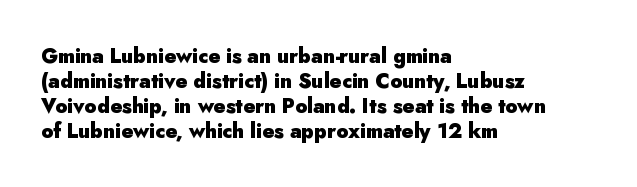
The baseline area is clear. Ordinary non-slanted type is in use. Look at the tracking — it's just the regular setting, nothing added. These lines carry a lot of weight — the face is fully bold.
